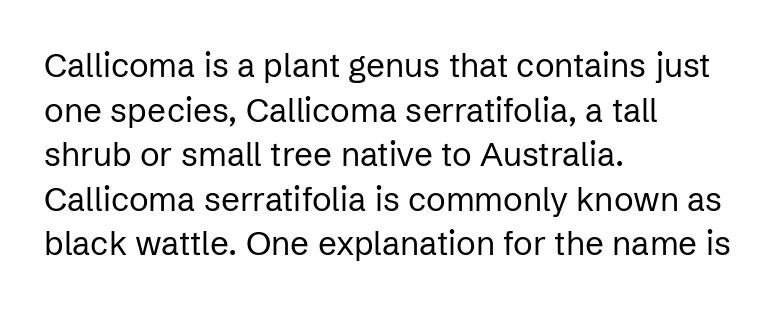
The image shows 33 px regular-weight sans-serif type, upright; set left-aligned, normal line spacing (1.35x), normal letter spacing, not underlined; low stroke contrast and a medium x-height.
